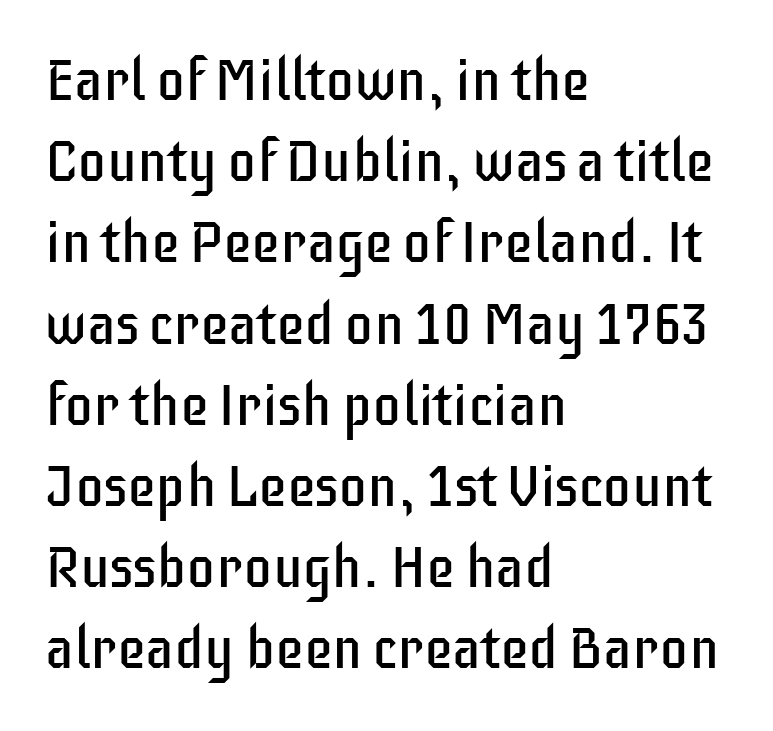
The image shows 58 px regular-weight, condensed sans-serif type, upright; set left-aligned, normal line spacing (1.4x), normal letter spacing, not underlined; low stroke contrast and a large x-height.
